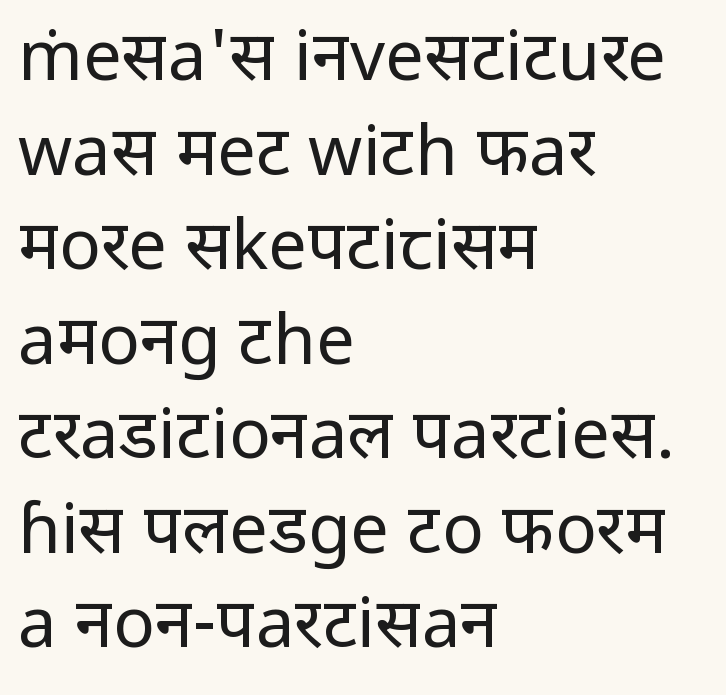
The image shows 69 px regular-weight sans-serif type, upright; set left-aligned, normal line spacing (1.37x), normal letter spacing, not underlined; low stroke contrast and a medium x-height.
